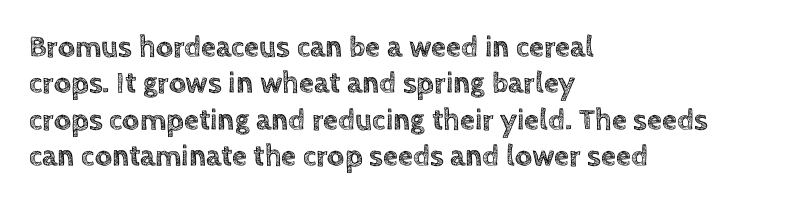
Compared with a centered layout, this one pins lines to the left instead. You could not count columns in this text — the font is proportionally spaced. Every character sits straight up, as roman type does. Characters follow at the spacing the type designer built in. Has an underline been added? It has not.
